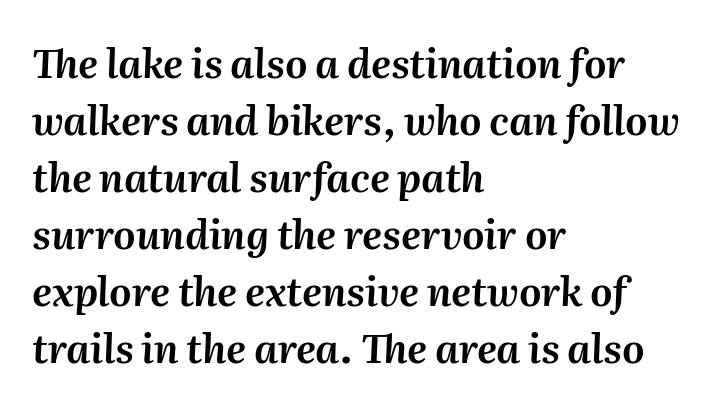
Q: Is the text italic (slanted)? A: Yes, it leans right by about 2 degrees.
Q: Is the text underlined? A: No.
Q: How is the paragraph aligned? A: Left-aligned.
Q: Is the spacing between letters normal or unusually wide? A: Normal.
Q: Is the spacing between lines tight, normal or loose? A: Normal.
Q: Width (condensed, normal, or wide)? A: Normal.
Q: Stroke contrast? A: Medium.
Q: x-height? A: Medium.
Q: Monospaced? A: No.
